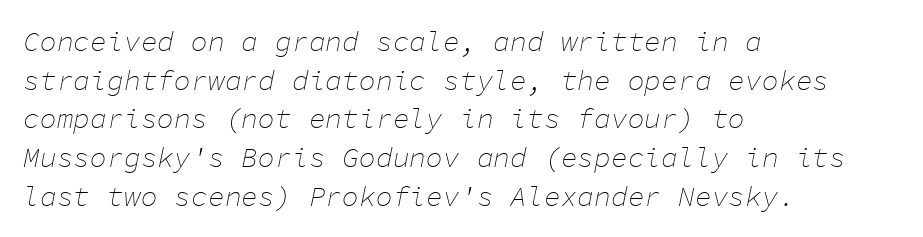
{"italic": "yes", "lean": "right", "slant_degrees": 11, "bold": "no", "weight": "thin", "width": "normal", "stroke_contrast": "low", "x_height": "medium", "monospaced": "yes", "underline": "no", "align": "left", "line_spacing": "normal", "line_spacing_ratio": 1.38, "letter_spacing": "normal", "letter_spacing_em": 0.0, "glyph_px": 28}
